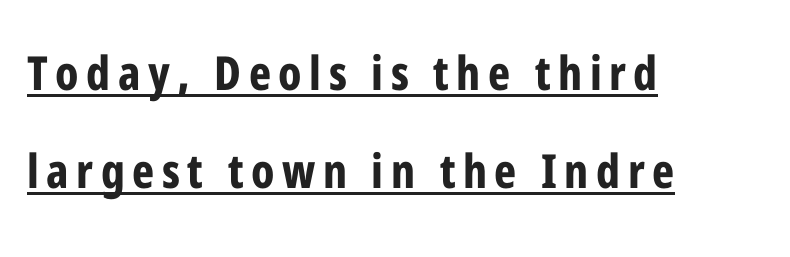
Q: Is the text bold? A: Yes.
Q: Is the text italic (slanted)? A: No, it is upright.
Q: Is the typeface a serif or a sans-serif typeface? A: Sans-serif.
Q: Is the text underlined? A: Yes.
Q: How is the paragraph aligned? A: Left-aligned.
Q: Is the spacing between lines tight, normal or loose? A: Loose.
Q: Width (condensed, normal, or wide)? A: Condensed.
Q: Stroke contrast? A: Low.
Q: x-height? A: Medium.
Q: Monospaced? A: No.
